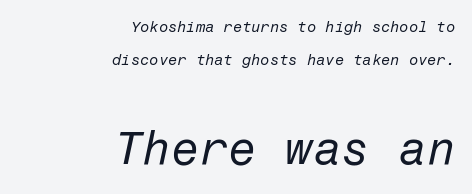
The image shows 46 px regular-weight type, italic (leaning right); set right-aligned, loose line spacing (2.21x), normal letter spacing, not underlined; the second (bottom) block is 3.07x larger; low stroke contrast and a medium x-height.
